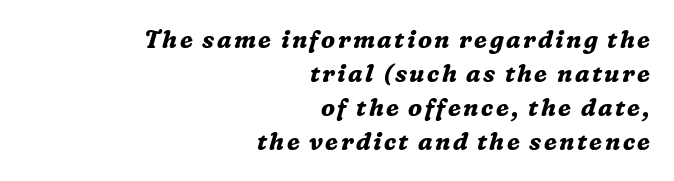
{"italic": "yes", "lean": "right", "slant_degrees": 16, "bold": "yes", "underline": "no", "align": "right", "line_spacing": "normal", "line_spacing_ratio": 1.41, "glyph_px": 24}
